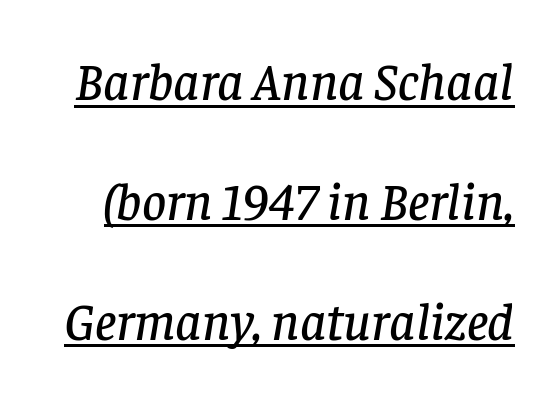
Observe the serifs anchoring each vertical stroke in this sample. The letters sit at their default tracking, neither squeezed nor spread. A typesetter would call this proportional, since set widths differ per character. The sample's only ornament is a line tracing under the words. Each new line begins a long way beneath the previous one.
